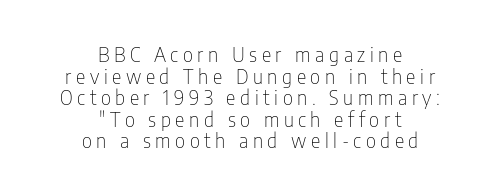
{"italic": "no", "bold": "no", "underline": "no", "align": "center", "line_spacing": "tight", "line_spacing_ratio": 1.08, "letter_spacing": "wide", "letter_spacing_em": 0.23, "glyph_px": 20}
